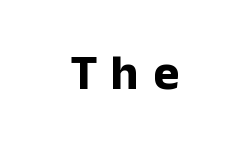
{"serif": "no", "italic": "no", "bold": "yes", "weight": "bold", "width": "normal", "stroke_contrast": "low", "x_height": "medium", "monospaced": "no", "underline": "no", "letter_spacing": "wide", "letter_spacing_em": 0.29, "glyph_px": 49}
